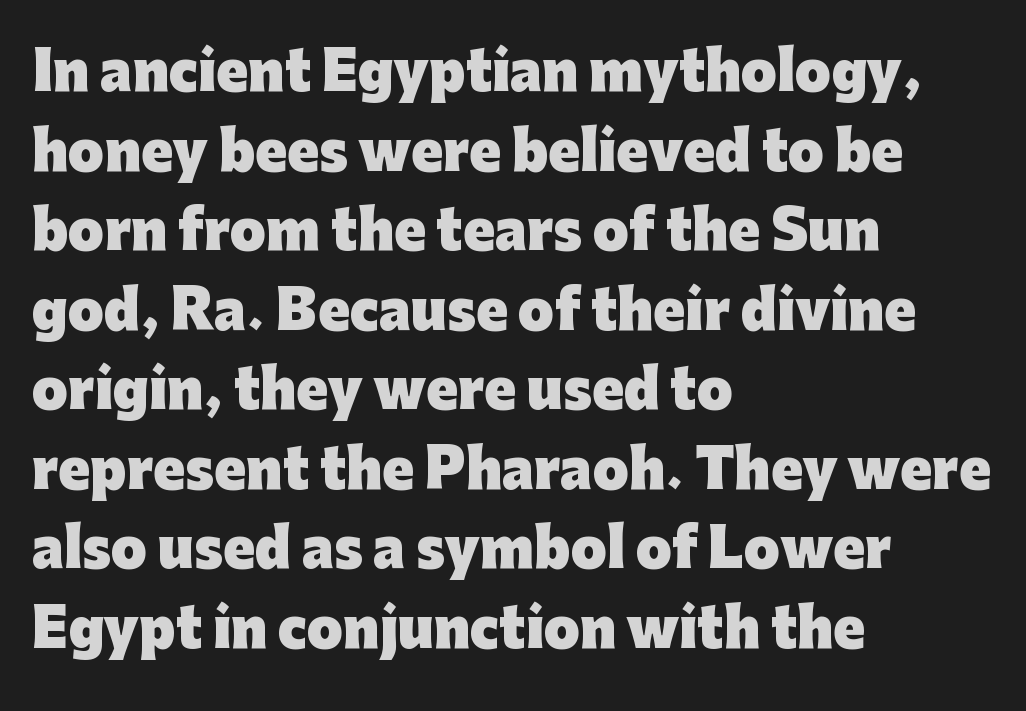
The image shows 52 px heavy sans-serif type, upright; set left-aligned, normal line spacing (1.53x), normal letter spacing, not underlined; low stroke contrast and a medium x-height.
